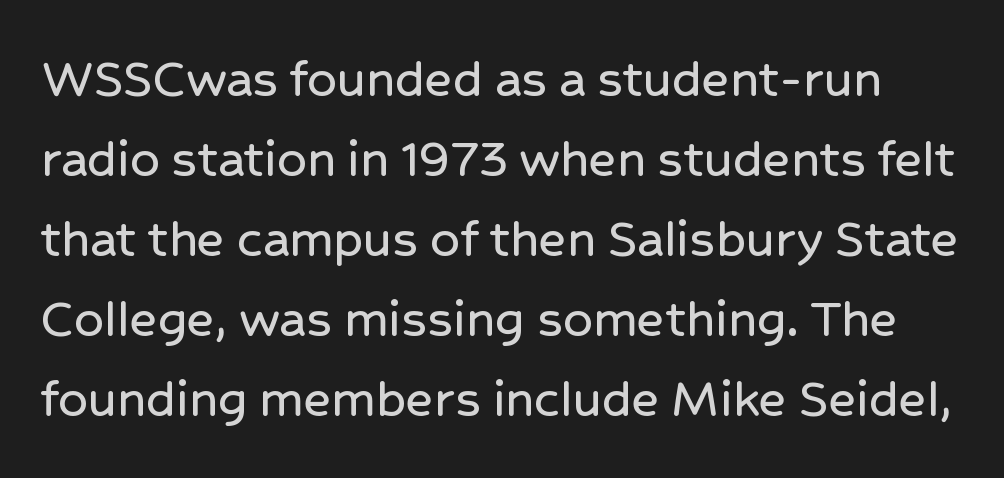
Q: Is the text italic (slanted)? A: No, it is upright.
Q: Is the typeface a serif or a sans-serif typeface? A: Sans-serif.
Q: Is the text underlined? A: No.
Q: Is the spacing between letters normal or unusually wide? A: Normal.
Q: Is the spacing between lines tight, normal or loose? A: Normal.
Q: Width (condensed, normal, or wide)? A: Normal.
Q: Stroke contrast? A: Low.
Q: x-height? A: Medium.
Q: Monospaced? A: No.
